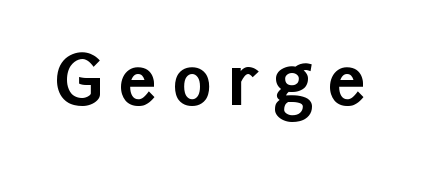
Q: Is the text bold? A: Yes.
Q: Is the text italic (slanted)? A: No, it is upright.
Q: Is the typeface a serif or a sans-serif typeface? A: Sans-serif.
Q: Is the text underlined? A: No.
Q: Is the spacing between letters normal or unusually wide? A: Unusually wide.
Q: Width (condensed, normal, or wide)? A: Normal.
Q: Stroke contrast? A: Low.
Q: x-height? A: Medium.
Q: Monospaced? A: No.
